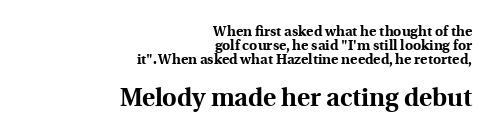
This rendering uses right alignment, leaving the left contour irregular. Default kerning and tracking; the words read as compact shapes. Unmarked baselines from the first word to the last. A dark, heavy texture on the line: the type is bold.
